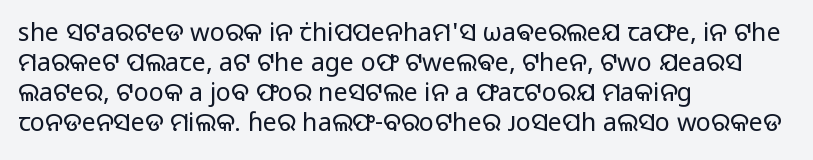
Q: Is the text bold? A: No.
Q: Is the text italic (slanted)? A: No, it is upright.
Q: Is the text underlined? A: No.
Q: How is the paragraph aligned? A: Left-aligned.
Q: Is the spacing between letters normal or unusually wide? A: Normal.
